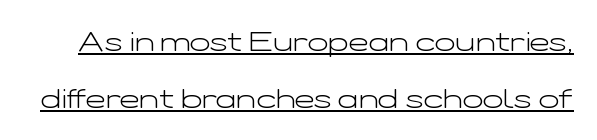
The image shows 27 px text type, upright; set loose line spacing (2.12x), normal letter spacing, underlined.
